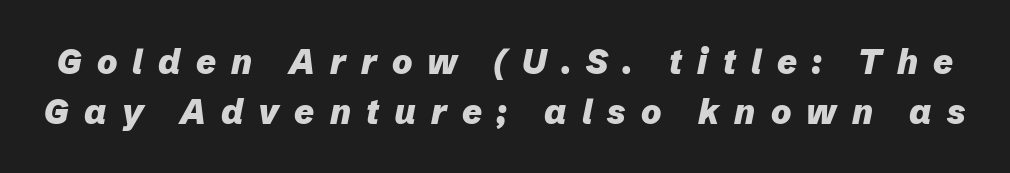
The image shows 34 px heavy type, italic (leaning right); set normal line spacing (1.47x), unusually wide letter spacing (+0.45 em), not underlined; low stroke contrast and a medium x-height.
